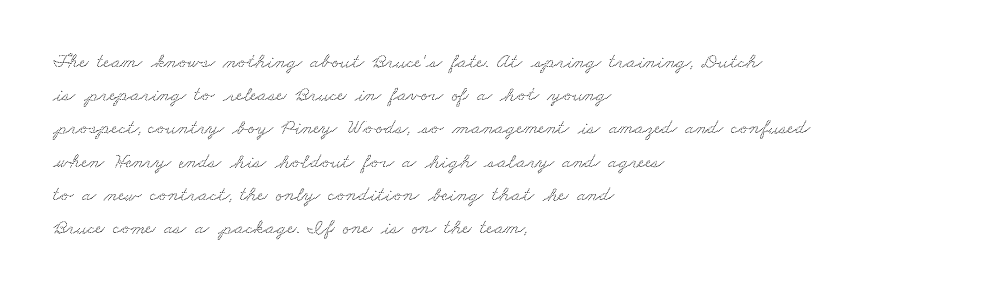
The image shows 21 px text type; set left-aligned, normal line spacing (1.58x), normal letter spacing, not underlined.
